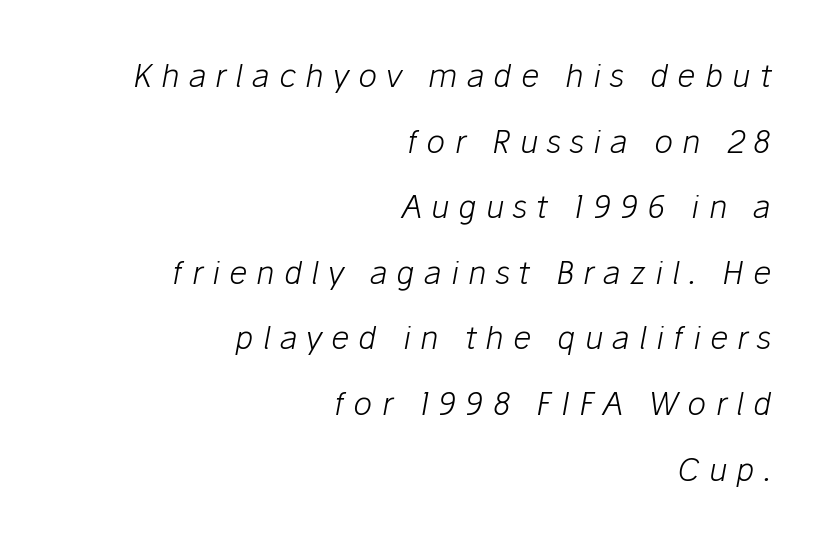
Looking at the ascenders, they clearly lean. A typesetter would call this proportional, since set widths differ per character. The compositor pushed each line to the right boundary. Substantial extra tracking has been applied to these lines. Check under the words: just untouched page.
